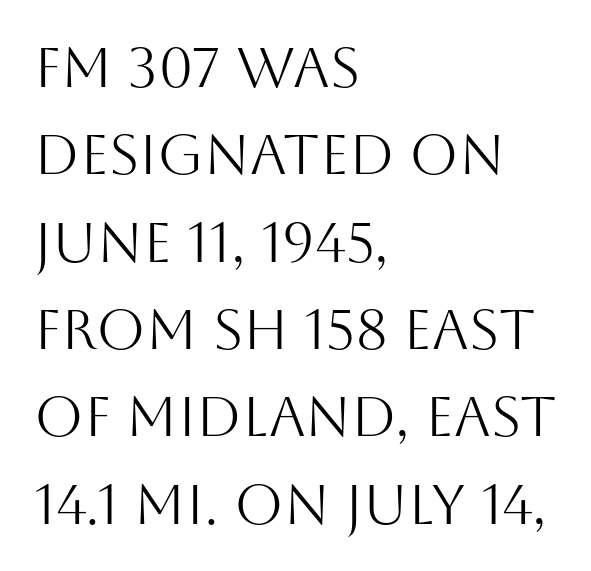
The image shows 56 px light sans-serif type, upright; set left-aligned, normal line spacing (1.56x), normal letter spacing, not underlined; medium stroke contrast and a large x-height.
